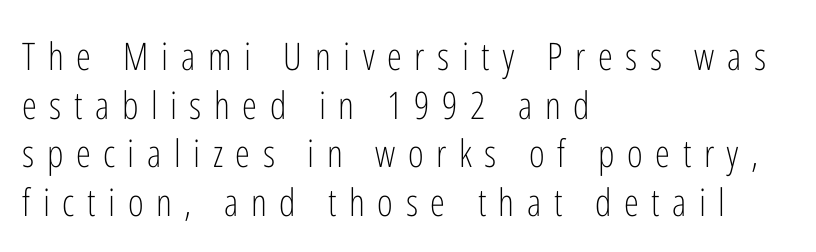
The image shows 38 px light, condensed sans-serif type, upright; set left-aligned, normal line spacing (1.28x), unusually wide letter spacing (+0.33 em), not underlined; low stroke contrast and a medium x-height.
